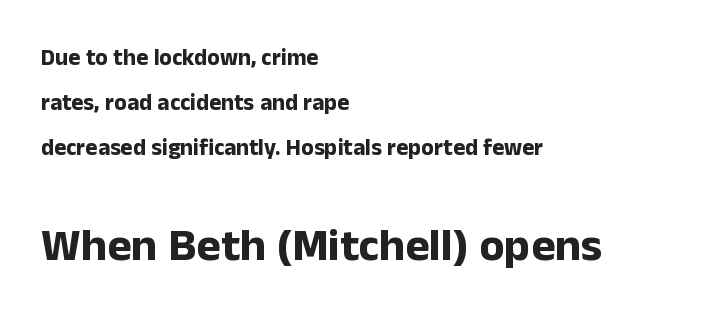
The image shows 46 px bold sans-serif type, upright; set left-aligned, loose line spacing (1.96x), normal letter spacing, not underlined; the second (bottom) block is 2.0x larger; low stroke contrast and a medium x-height.
